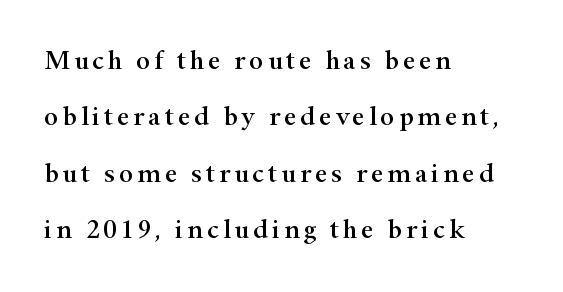
The strip under each line holds only bare page. Teacher's note: observe the even left margin — that is flush-left alignment. Summary of vertical rhythm: relaxed, with wide interline spacing. Tall strokes in this sample are plumb rather than angled.
